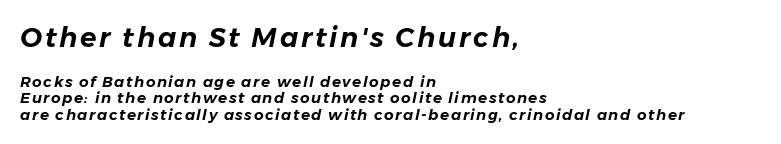
{"italic": "yes", "lean": "right", "slant_degrees": 11, "underline": "no", "align": "left", "line_spacing": "tight", "line_spacing_ratio": 1.11, "larger_block": "first", "size_ratio": 1.8, "glyph_px": 27}
